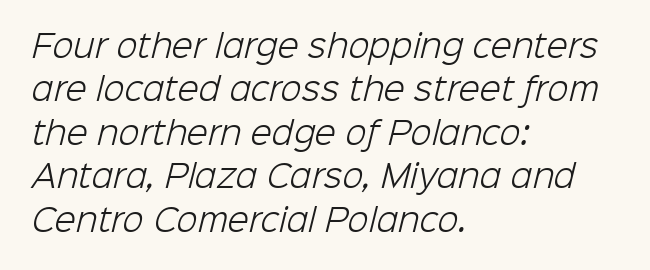
The image shows 31 px light sans-serif type; set left-aligned, normal line spacing (1.4x), normal letter spacing, not underlined; low stroke contrast and a medium x-height.
